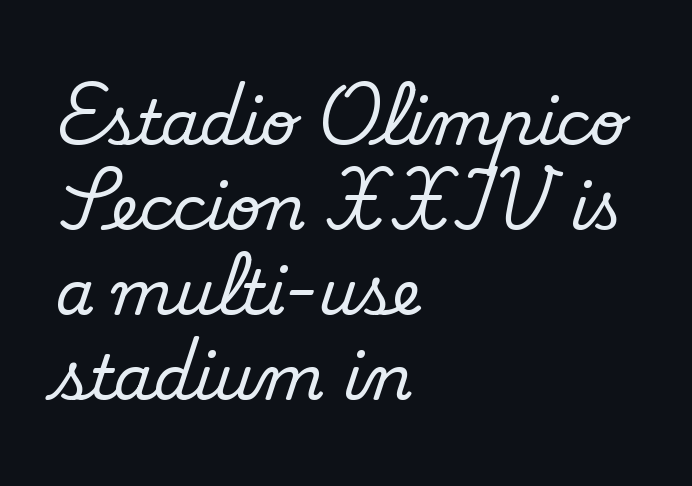
Spacing between characters is what you'd get straight out of the box. Layout note: lines flush left. Here the designer chose a conventional face with non-uniform glyph widths. A bare baseline throughout the passage.
